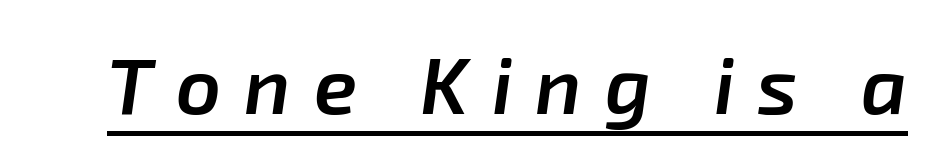
Caption: expanded tracking, letters set apart. Underlined type. Spacing verdict: proportional, widths tailored to each character. These words are printed semibold, heavier than regular yet not bold. Slanted lettering throughout.
